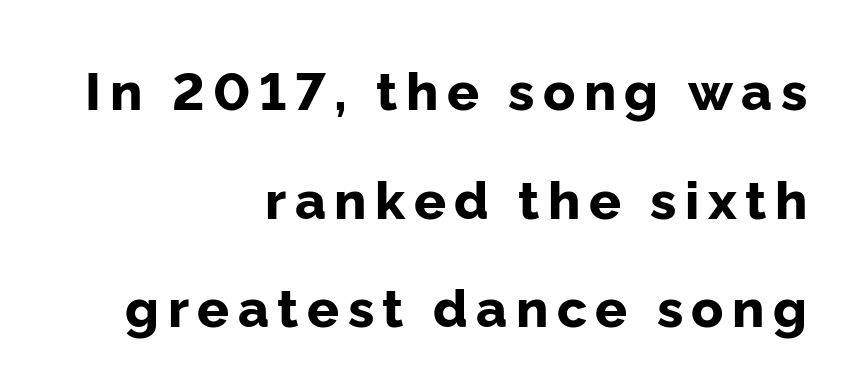
Q: Is the text bold? A: Yes.
Q: Is the text italic (slanted)? A: No, it is upright.
Q: Is the typeface a serif or a sans-serif typeface? A: Sans-serif.
Q: Is the text underlined? A: No.
Q: How is the paragraph aligned? A: Right-aligned.
Q: Is the spacing between lines tight, normal or loose? A: Loose.
Q: Width (condensed, normal, or wide)? A: Normal.
Q: Stroke contrast? A: Low.
Q: x-height? A: Medium.
Q: Monospaced? A: No.
